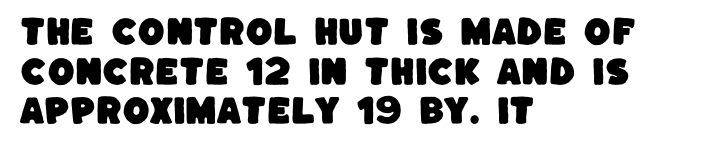
A bare baseline throughout the passage. The passage is arranged the way most books set body copy — flush left. The face used here is proportionally spaced, like ordinary book or web type. Nobody touched the tracking dial on this one. Does the type have serifs? No, each stem ends abruptly.
